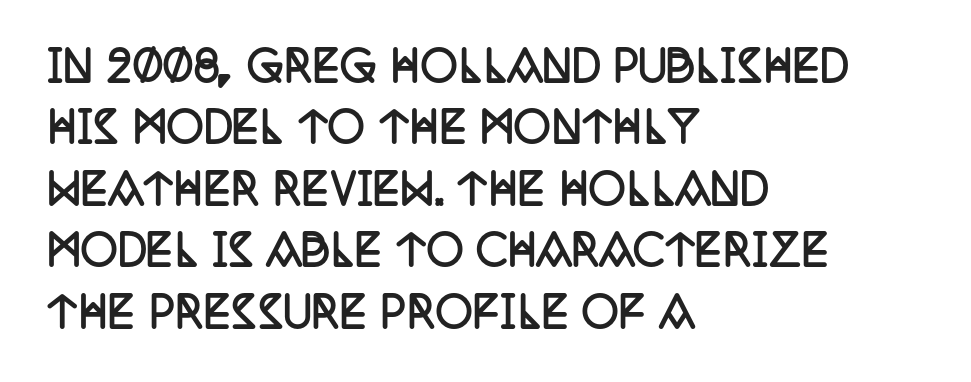
Emphasis by weight is at full strength: bold. Honestly, there is no underline to notice here at all. No italicization has been applied; the sample stays upright. Is the letter spacing exaggerated? No — it looks like the ordinary default. The rendering shows small feet on the letterforms — a serif design. A typesetter would call this proportional, since set widths differ per character.
